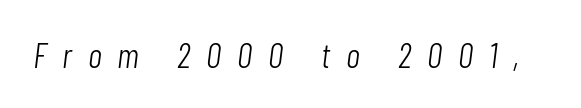
{"italic": "yes", "lean": "right", "slant_degrees": 7, "bold": "no", "weight": "light", "width": "condensed", "stroke_contrast": "low", "x_height": "medium", "monospaced": "no", "underline": "no", "letter_spacing": "wide", "letter_spacing_em": 0.45, "glyph_px": 35}
